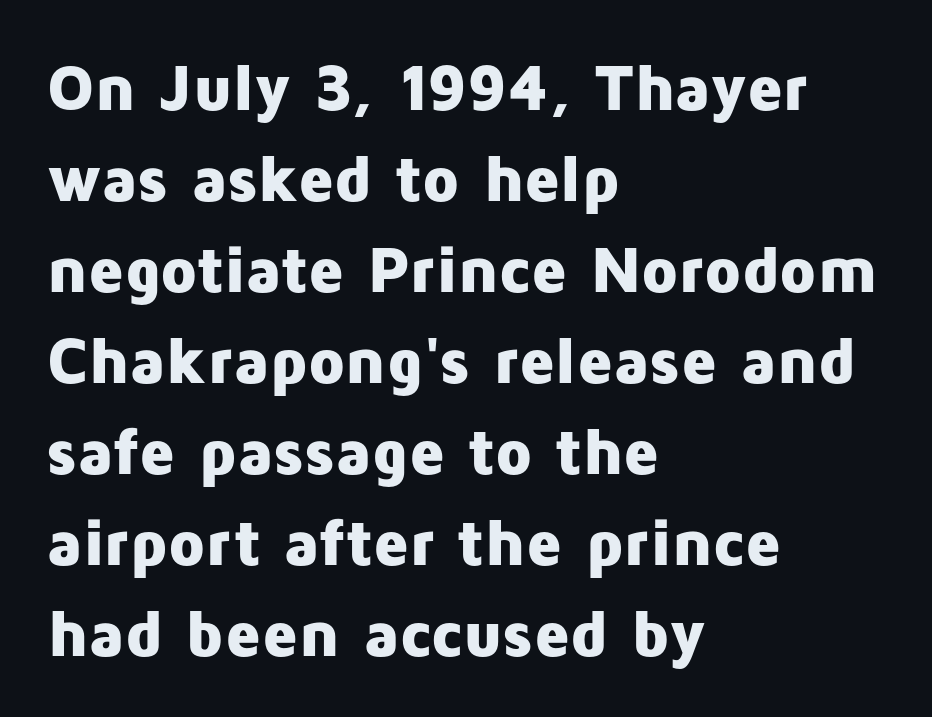
Q: Is the text bold? A: Yes.
Q: Is the text italic (slanted)? A: No, it is upright.
Q: Is the typeface a serif or a sans-serif typeface? A: Sans-serif.
Q: Is the text underlined? A: No.
Q: How is the paragraph aligned? A: Left-aligned.
Q: Is the spacing between letters normal or unusually wide? A: Normal.
Q: Is the spacing between lines tight, normal or loose? A: Normal.
Q: Width (condensed, normal, or wide)? A: Normal.
Q: Stroke contrast? A: Low.
Q: x-height? A: Medium.
Q: Monospaced? A: No.
